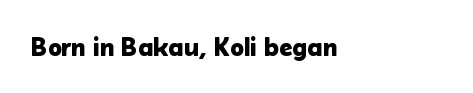
The image shows 26 px text type, upright; set left-aligned, normal letter spacing, not underlined.
